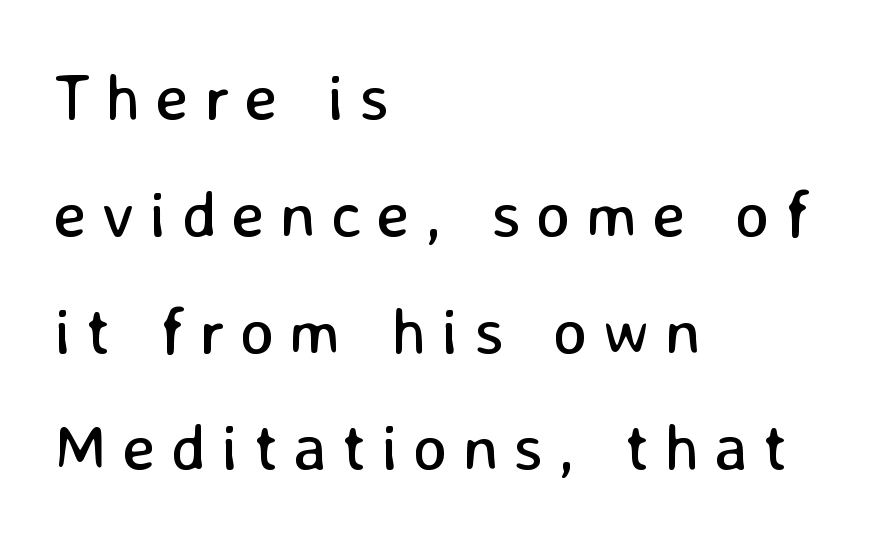
Q: Is the text bold? A: No.
Q: Is the text italic (slanted)? A: No, it is upright.
Q: Is the typeface a serif or a sans-serif typeface? A: Sans-serif.
Q: Is the text underlined? A: No.
Q: How is the paragraph aligned? A: Left-aligned.
Q: Is the spacing between letters normal or unusually wide? A: Unusually wide.
Q: Width (condensed, normal, or wide)? A: Normal.
Q: Stroke contrast? A: Low.
Q: x-height? A: Medium.
Q: Monospaced? A: No.
